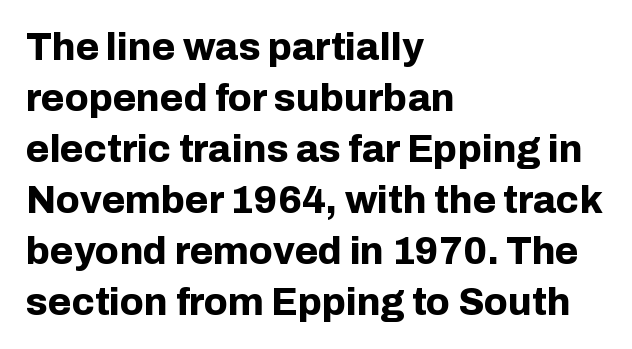
Q: Is the text bold? A: Yes.
Q: Is the text italic (slanted)? A: No, it is upright.
Q: Is the typeface a serif or a sans-serif typeface? A: Sans-serif.
Q: Is the text underlined? A: No.
Q: How is the paragraph aligned? A: Left-aligned.
Q: Is the spacing between letters normal or unusually wide? A: Normal.
Q: Is the spacing between lines tight, normal or loose? A: Normal.
Q: Width (condensed, normal, or wide)? A: Normal.
Q: Stroke contrast? A: Low.
Q: x-height? A: Medium.
Q: Monospaced? A: No.
